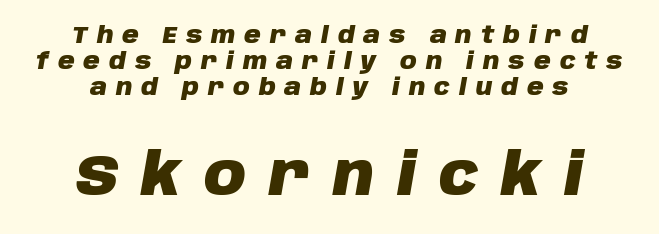
Scale increases going downward across the two blocks. No word sits above an underline. Here the designer chose a conventional face with non-uniform glyph widths. Is the letter spacing exaggerated? Yes — the characters are pushed far apart. Quick note: interline space is minimal.
